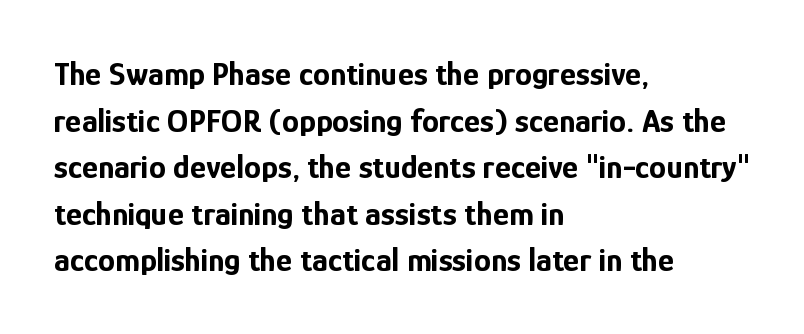
The letters are bold, with thick, heavy strokes. The zone under the glyphs is completely vacant. Leftover space on each line is placed entirely after the last word. Does the type have serifs? No, each stem ends abruptly.
